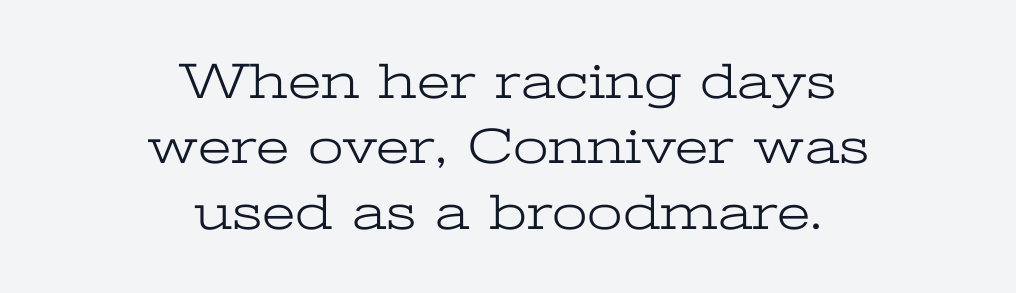
The image shows 51 px light, wide serif type, upright; set centered, normal line spacing (1.28x), normal letter spacing, not underlined; low stroke contrast and a medium x-height.
